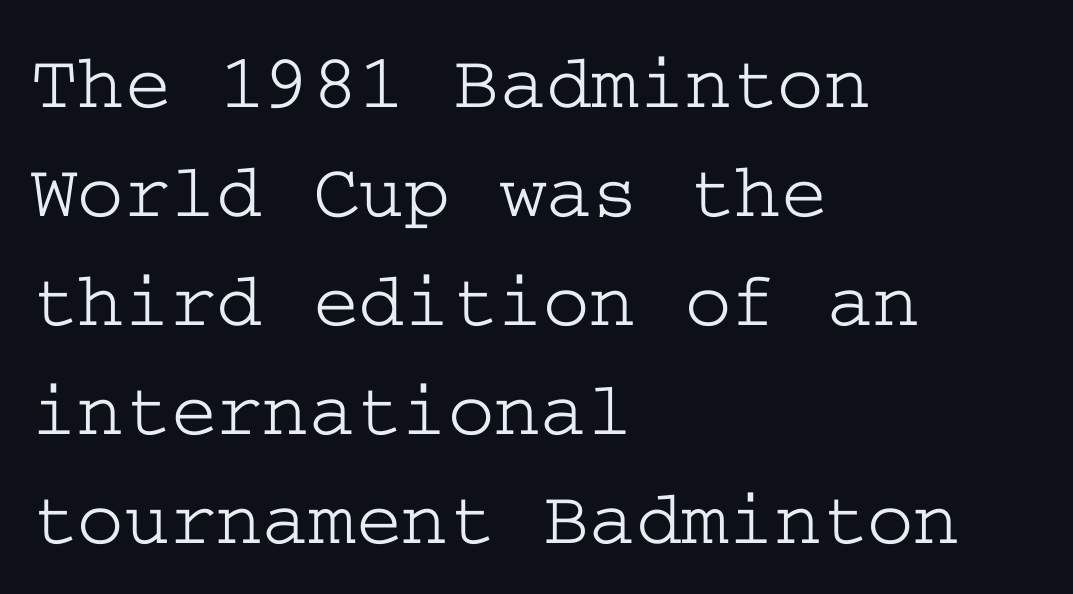
{"serif": "yes", "italic": "no", "width": "wide", "stroke_contrast": "low", "x_height": "medium", "underline": "no", "align": "left", "line_spacing": "normal", "line_spacing_ratio": 1.38, "letter_spacing": "normal", "letter_spacing_em": 0.0, "glyph_px": 79}
